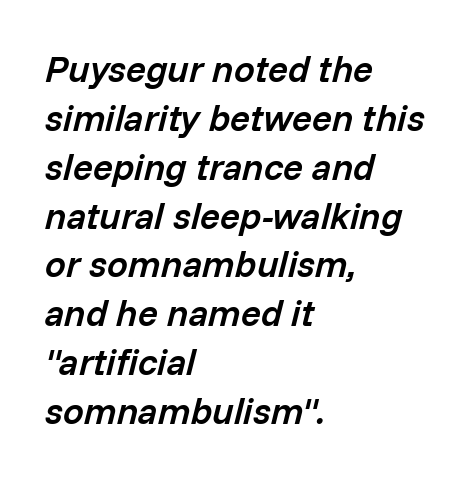
The image shows 37 px semibold type, italic (leaning right); set left-aligned, normal line spacing (1.32x), normal letter spacing, not underlined; low stroke contrast and a medium x-height.
